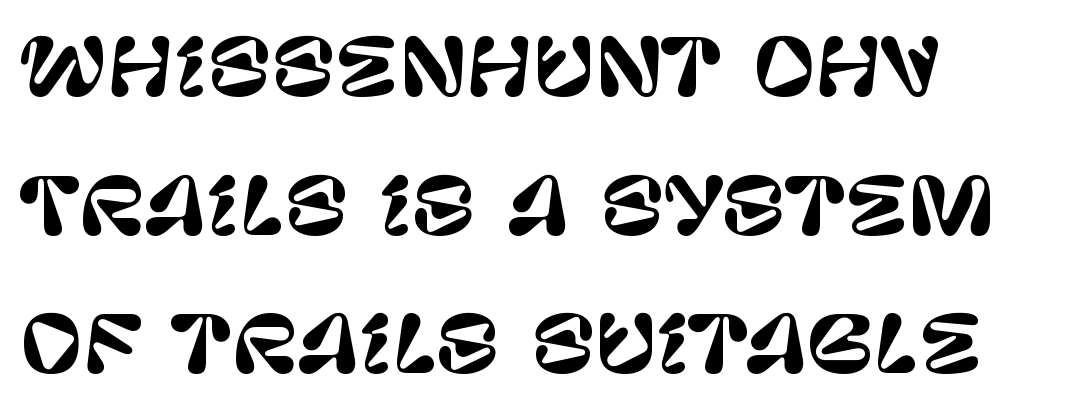
Q: Is the text italic (slanted)? A: Yes.
Q: Is the typeface a serif or a sans-serif typeface? A: Sans-serif.
Q: Is the text underlined? A: No.
Q: How is the paragraph aligned? A: Left-aligned.
Q: Is the spacing between letters normal or unusually wide? A: Normal.
Q: Width (condensed, normal, or wide)? A: Normal.
Q: Stroke contrast? A: Low.
Q: x-height? A: Large.
Q: Monospaced? A: No.
